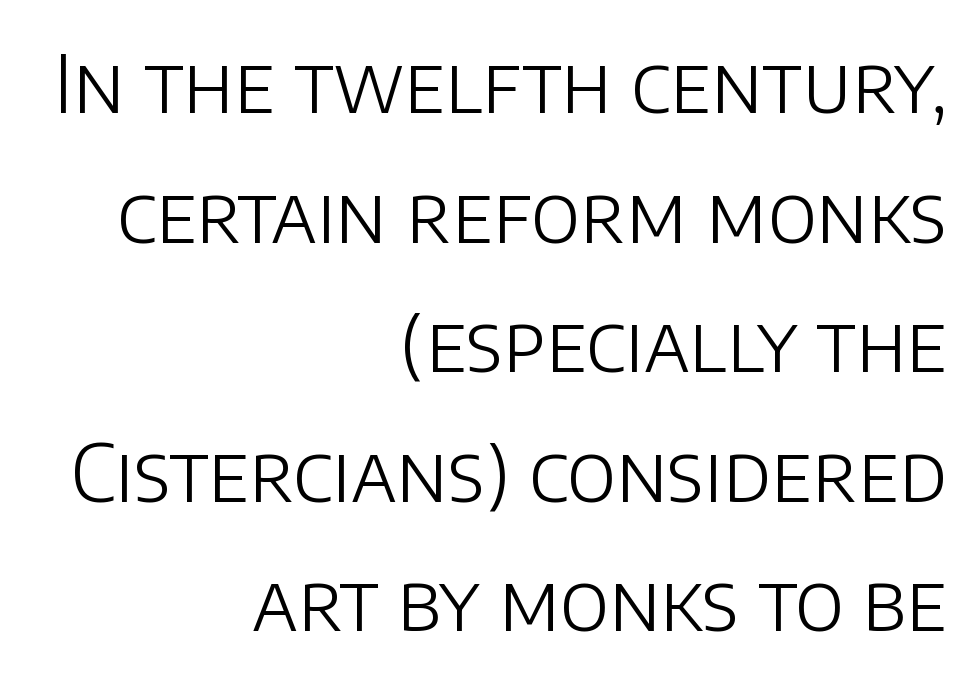
Q: Is the text bold? A: No.
Q: Is the text italic (slanted)? A: No, it is upright.
Q: Is the typeface a serif or a sans-serif typeface? A: Sans-serif.
Q: Is the text underlined? A: No.
Q: How is the paragraph aligned? A: Right-aligned.
Q: Is the spacing between letters normal or unusually wide? A: Normal.
Q: Is the spacing between lines tight, normal or loose? A: Normal.
Q: Width (condensed, normal, or wide)? A: Normal.
Q: Stroke contrast? A: Low.
Q: x-height? A: Large.
Q: Monospaced? A: No.
